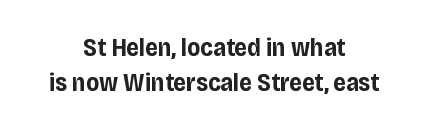
Compared with an ordinary text face, these strokes are far heavier — a full bold. Reading down the column, the eye jumps a familiar distance to each next line. Words appear dense and cohesive because spacing is normal. Do the letters lean? They stand straight.
